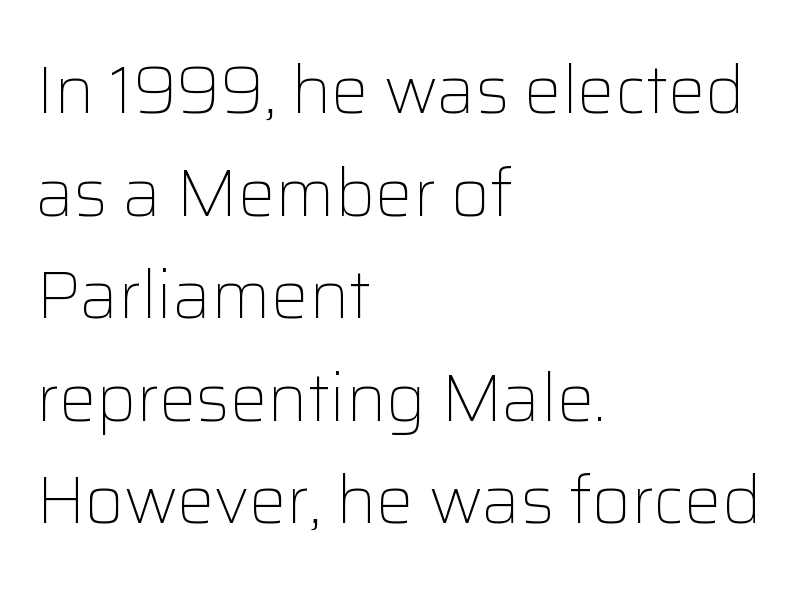
{"serif": "no", "italic": "no", "bold": "no", "weight": "light", "width": "normal", "stroke_contrast": "low", "x_height": "medium", "monospaced": "no", "underline": "no", "align": "left", "line_spacing": "normal", "line_spacing_ratio": 1.53, "letter_spacing": "normal", "letter_spacing_em": 0.0, "glyph_px": 67}
